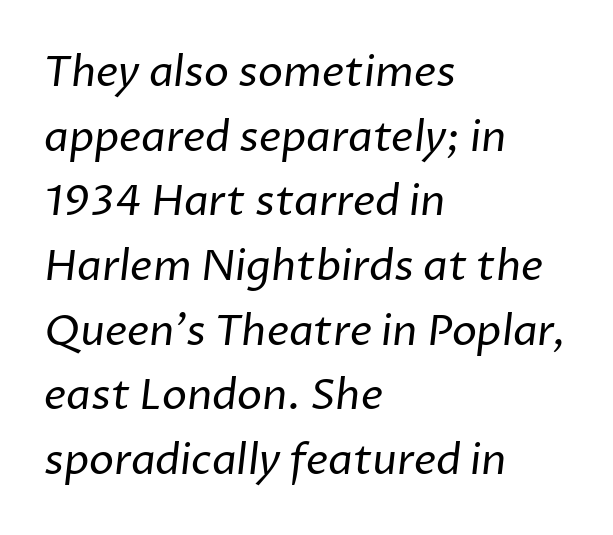
{"serif": "no", "bold": "no", "weight": "regular", "width": "normal", "stroke_contrast": "low", "x_height": "medium", "monospaced": "no", "underline": "no", "align": "left", "line_spacing": "normal", "line_spacing_ratio": 1.54, "letter_spacing": "normal", "letter_spacing_em": 0.0, "glyph_px": 42}
